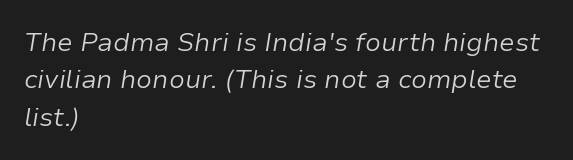
{"italic": "yes", "lean": "right", "slant_degrees": 9, "bold": "no", "underline": "no", "align": "left", "line_spacing": "normal", "line_spacing_ratio": 1.44, "letter_spacing": "normal", "letter_spacing_em": 0.0, "glyph_px": 26}
